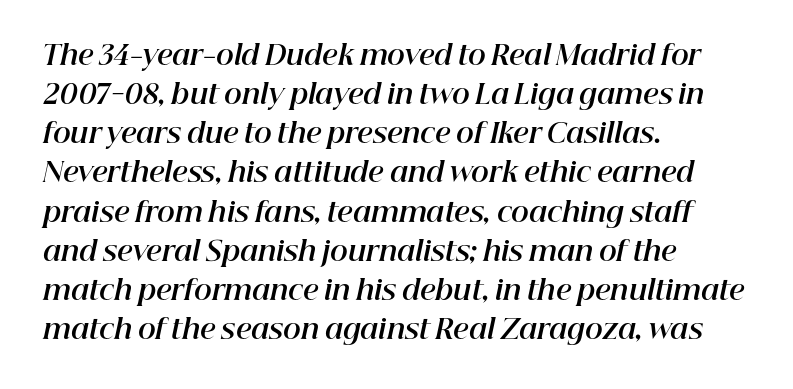
The image shows 27 px bold type, italic (leaning right); set left-aligned, normal line spacing (1.45x), normal letter spacing, not underlined.
